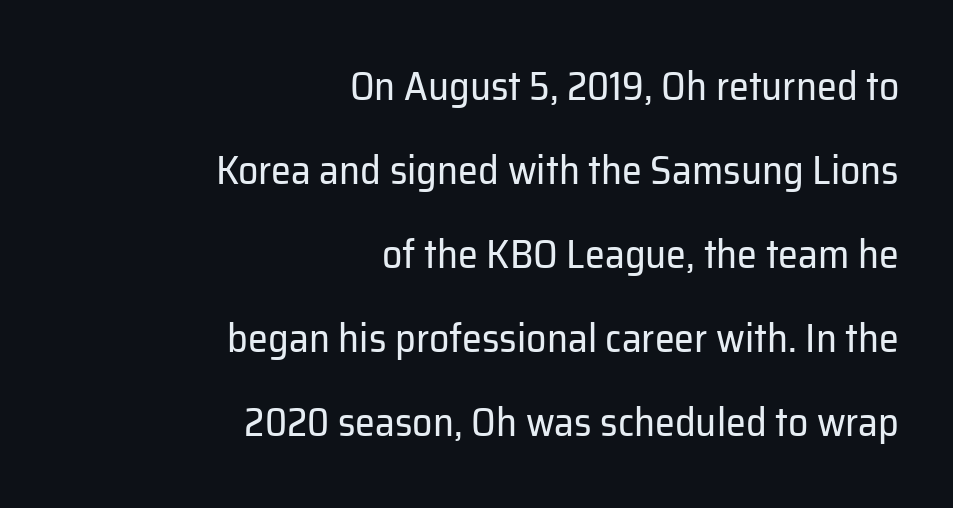
Posture: upright roman. Horizontally, the lines are justified to the trailing edge only. The specimen omits any rule beneath the text block's lines. Font category for this specimen: sans-serif. Proportional: the letters do not fall into vertical columns. Spacing between characters is what you'd get straight out of the box.
